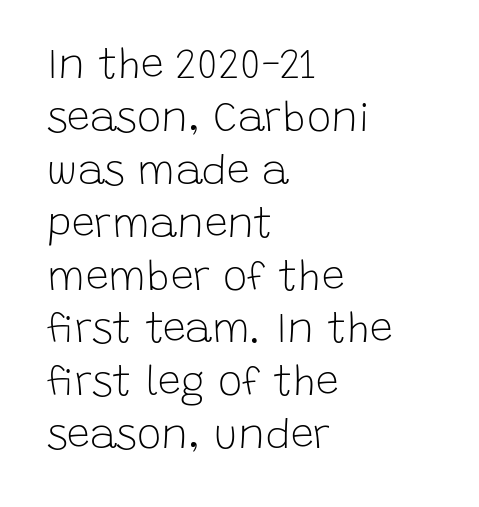
{"serif": "no", "italic": "no", "bold": "no", "weight": "light", "width": "normal", "stroke_contrast": "low", "x_height": "large", "monospaced": "no", "underline": "no", "align": "left", "line_spacing": "normal", "line_spacing_ratio": 1.29, "letter_spacing": "normal", "letter_spacing_em": 0.0, "glyph_px": 41}
